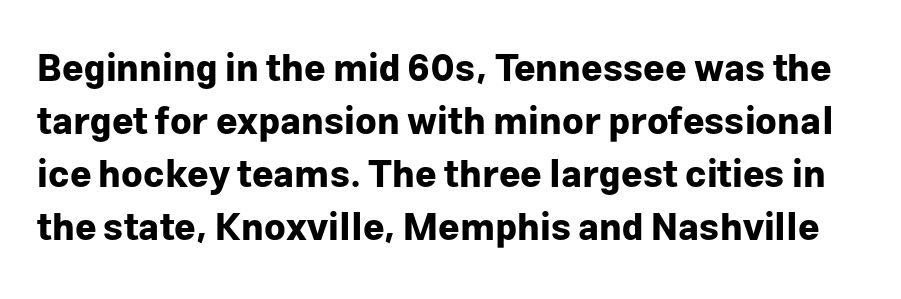
The image shows 37 px bold sans-serif type, upright; set normal line spacing (1.43x), normal letter spacing, not underlined; low stroke contrast and a medium x-height.
